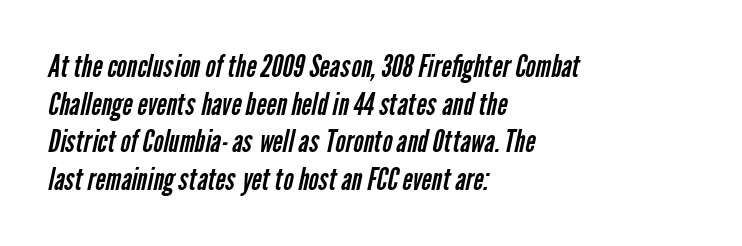
Q: Is the text bold? A: No.
Q: Is the typeface a serif or a sans-serif typeface? A: Sans-serif.
Q: Is the text underlined? A: No.
Q: How is the paragraph aligned? A: Left-aligned.
Q: Is the spacing between letters normal or unusually wide? A: Normal.
Q: Width (condensed, normal, or wide)? A: Condensed.
Q: Stroke contrast? A: Low.
Q: x-height? A: Medium.
Q: Monospaced? A: No.
